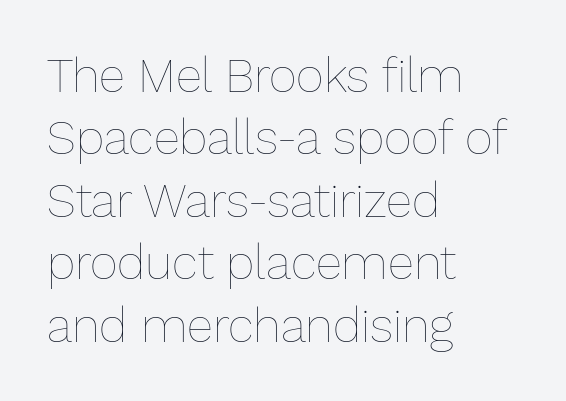
{"italic": "no", "bold": "no", "weight": "thin", "width": "normal", "stroke_contrast": "low", "x_height": "medium", "monospaced": "no", "underline": "no", "align": "left", "line_spacing": "normal", "line_spacing_ratio": 1.3, "letter_spacing": "normal", "letter_spacing_em": 0.0, "glyph_px": 48}
